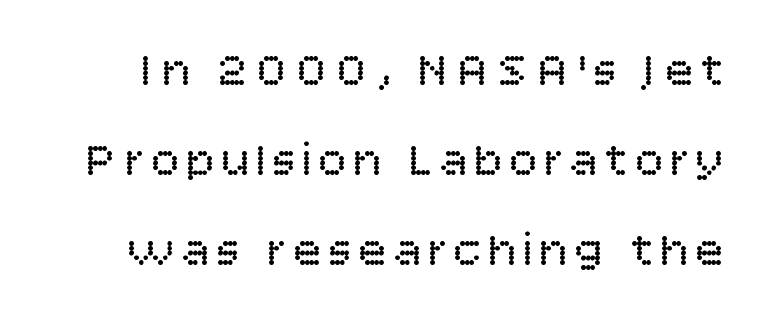
Each row of text sits above clean, open space. Weight: not bold — regular or lighter. Looks like regular typesetting: each glyph gets only the width it needs. The letters stand straight up with perfectly vertical stems. Check where the strokes stop: nothing finishes them off — pure sans.
